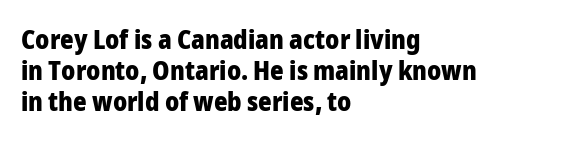
Q: Is the text bold? A: Yes.
Q: Is the text italic (slanted)? A: No, it is upright.
Q: Is the text underlined? A: No.
Q: How is the paragraph aligned? A: Left-aligned.
Q: Is the spacing between letters normal or unusually wide? A: Normal.
